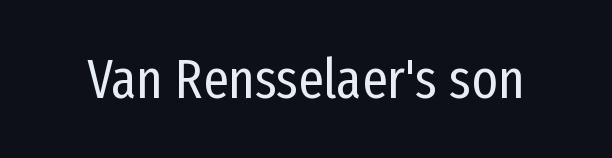
The image shows 56 px regular-weight, condensed sans-serif type, upright; set normal letter spacing, not underlined; low stroke contrast and a medium x-height.
